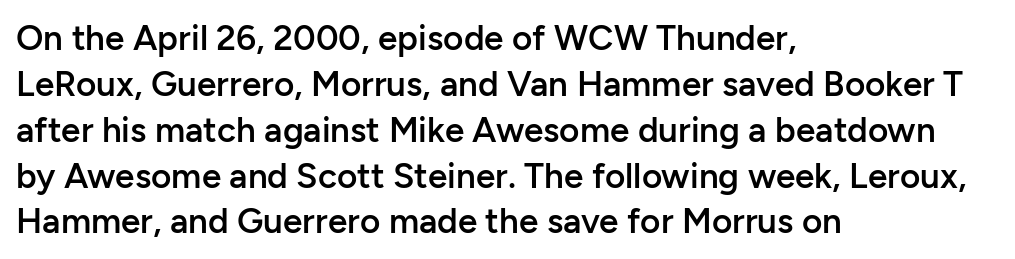
Which margin do the lines hug? The left one — the right edge is uneven. The passage shown has conventional tracking throughout. The letters stand straight up with perfectly vertical stems. As a designer I'd log this as weight 600, semibold. Spacing verdict: proportional, widths tailored to each character. The rows are spaced the way most documents space them.
